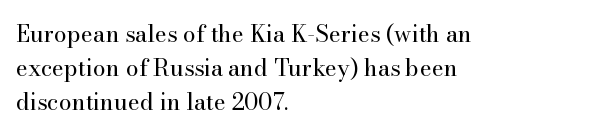
The image shows 23 px text type, upright; set left-aligned, normal line spacing (1.48x), normal letter spacing, not underlined.
